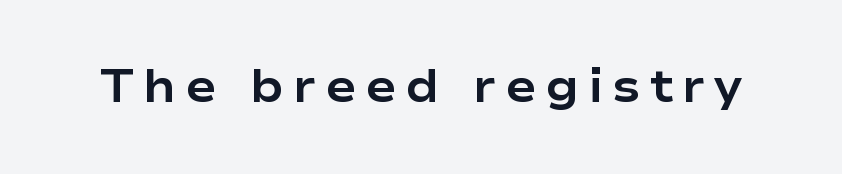
{"serif": "no", "italic": "no", "bold": "yes", "weight": "bold", "width": "wide", "stroke_contrast": "low", "x_height": "medium", "monospaced": "no", "underline": "no", "letter_spacing": "wide", "letter_spacing_em": 0.2, "glyph_px": 46}
